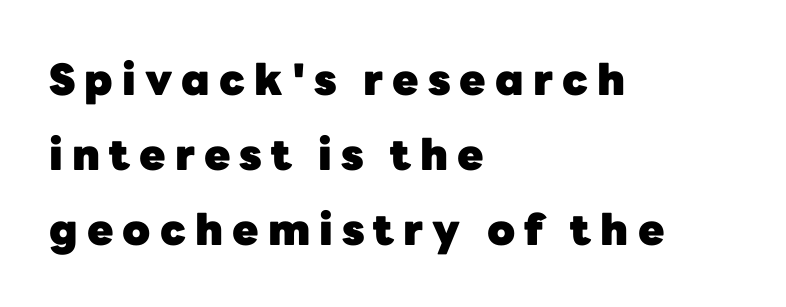
This sample uses expanded letter spacing, leaving extra air between glyphs. The rag falls on the right side of this text block. What kind of face is this? One without serifs — a sans. The typesetting leans heavy: a genuine bold. Do the letters lean? They stand straight. Anything drawn beneath the words? Only blank space.
